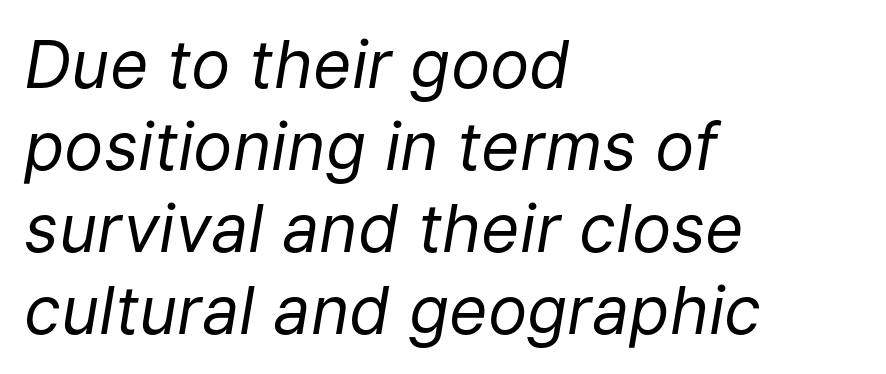
{"italic": "yes", "lean": "right", "slant_degrees": 9, "bold": "no", "weight": "regular", "width": "normal", "stroke_contrast": "low", "x_height": "medium", "monospaced": "no", "underline": "no", "align": "left", "line_spacing_ratio": 1.24, "letter_spacing": "normal", "letter_spacing_em": 0.0, "glyph_px": 66}
